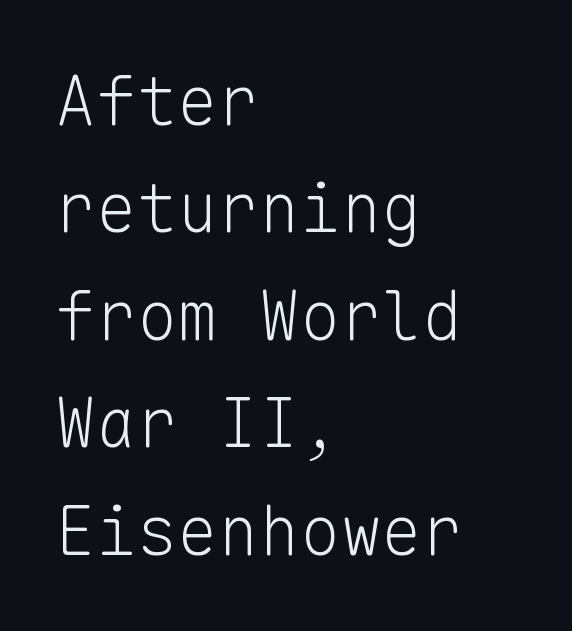
Q: Is the text bold? A: No.
Q: Is the text italic (slanted)? A: No, it is upright.
Q: Is the typeface a serif or a sans-serif typeface? A: Sans-serif.
Q: Is the text underlined? A: No.
Q: How is the paragraph aligned? A: Left-aligned.
Q: Is the spacing between letters normal or unusually wide? A: Normal.
Q: Is the spacing between lines tight, normal or loose? A: Normal.
Q: Width (condensed, normal, or wide)? A: Normal.
Q: Stroke contrast? A: Low.
Q: x-height? A: Medium.
Q: Monospaced? A: Yes.
